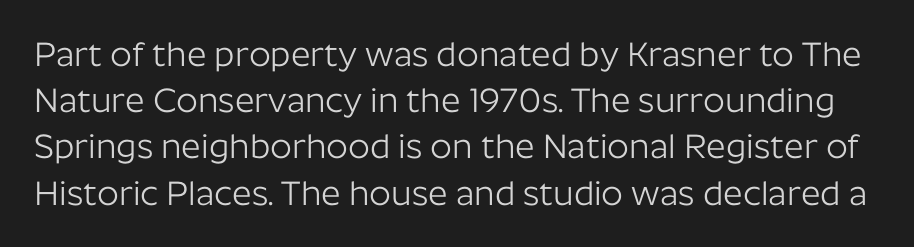
Q: Is the text bold? A: No.
Q: Is the text italic (slanted)? A: No, it is upright.
Q: Is the typeface a serif or a sans-serif typeface? A: Sans-serif.
Q: Is the text underlined? A: No.
Q: Is the spacing between letters normal or unusually wide? A: Normal.
Q: Is the spacing between lines tight, normal or loose? A: Normal.
Q: Width (condensed, normal, or wide)? A: Normal.
Q: Stroke contrast? A: Low.
Q: x-height? A: Medium.
Q: Monospaced? A: No.
